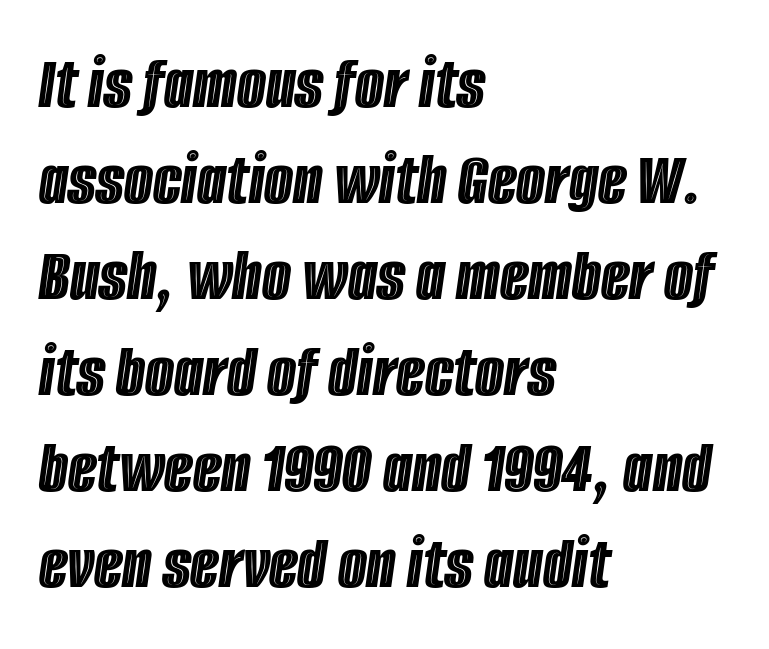
{"italic": "yes", "lean": "right", "slant_degrees": 8, "width": "condensed", "x_height": "large", "monospaced": "no", "underline": "no", "align": "left", "line_spacing": "normal", "line_spacing_ratio": 1.28, "letter_spacing": "normal", "letter_spacing_em": 0.0, "glyph_px": 75}
